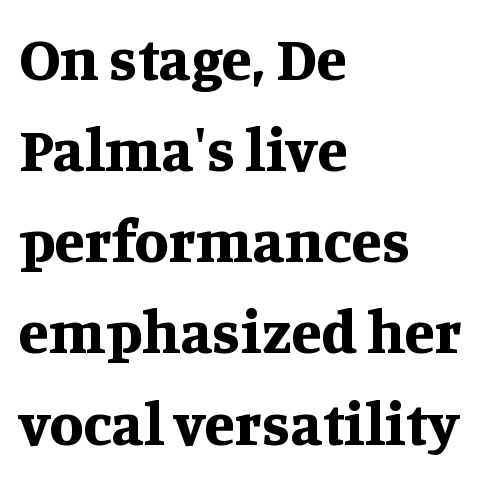
{"serif": "yes", "italic": "no", "bold": "yes", "weight": "bold", "width": "normal", "stroke_contrast": "medium", "x_height": "large", "monospaced": "no", "underline": "no", "align": "left", "line_spacing": "normal", "line_spacing_ratio": 1.47, "letter_spacing": "normal", "letter_spacing_em": 0.0, "glyph_px": 62}
